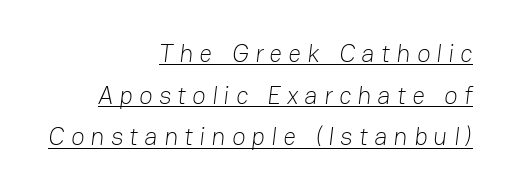
The image shows 25 px text type; set right-aligned, normal line spacing (1.67x), unusually wide letter spacing (+0.25 em), underlined.
